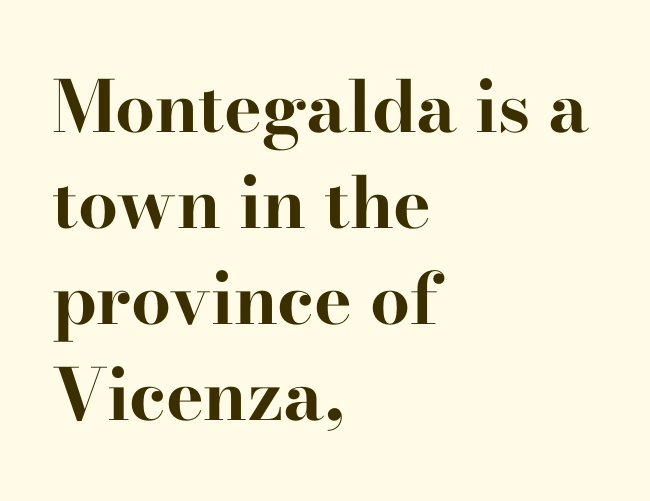
Words float on clear page, feet unadorned. Strong, thick strokes mark this as bold type. Serifs: yes, visible at the terminals of the letterforms. The space between consecutive lines is moderate.
